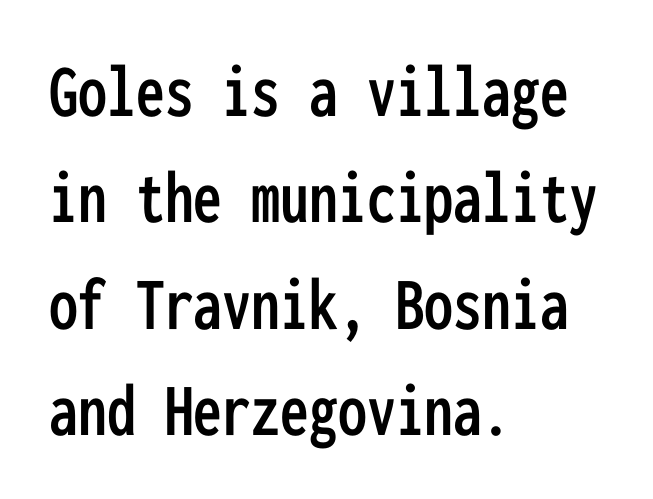
The image shows 77 px condensed sans-serif type, upright, monospaced; set left-aligned, normal line spacing (1.38x), normal letter spacing, not underlined; low stroke contrast and a medium x-height.
